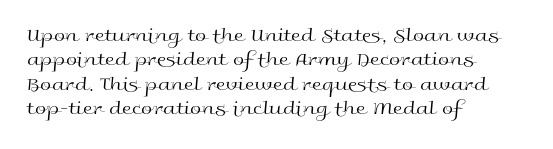
These lines keep a tight, regular rhythm from letter to letter. In CSS terms this would be text-align: left. Weight: in the light-to-regular range. This is roman type, the default non-slanted kind. Decoration check: the copy has no underline.
